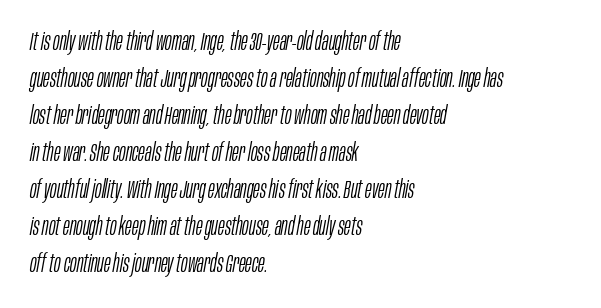
Q: Is the text bold? A: No.
Q: Is the text italic (slanted)? A: Yes, it leans right by about 10 degrees.
Q: Is the text underlined? A: No.
Q: How is the paragraph aligned? A: Left-aligned.
Q: Is the spacing between letters normal or unusually wide? A: Normal.
Q: Is the spacing between lines tight, normal or loose? A: Normal.
